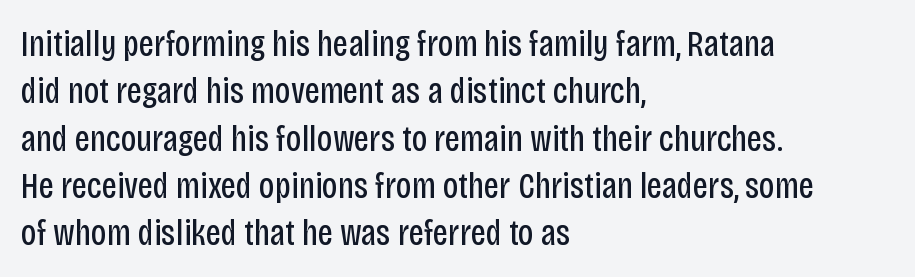
The image shows 37 px regular-weight, condensed sans-serif type, upright; set left-aligned, normal line spacing (1.28x), normal letter spacing, not underlined; low stroke contrast and a large x-height.
